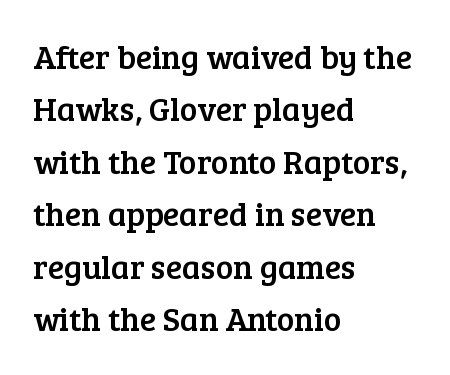
Regular leading. The zone under the glyphs is completely vacant. Nothing unusual about the tracking: characters are spaced as the font intends. The letters advance in unequal steps, a hallmark of proportional type. A student would call this left alignment; a typographer would say flush left, rag right.
